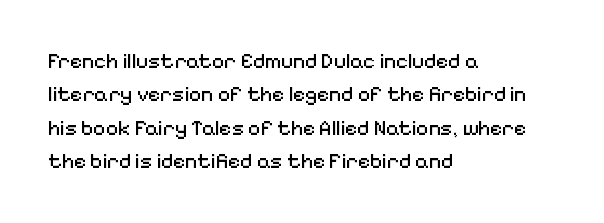
{"italic": "no", "bold": "no", "underline": "no", "align": "left", "line_spacing": "normal", "line_spacing_ratio": 1.59, "letter_spacing": "normal", "letter_spacing_em": 0.0, "glyph_px": 21}
